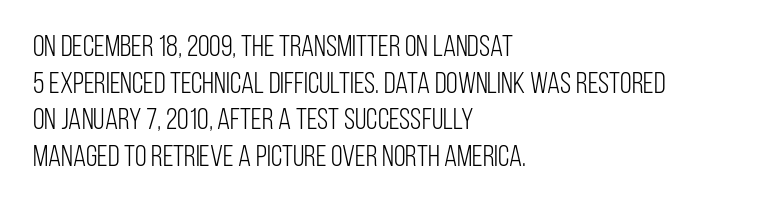
The image shows 30 px light, condensed sans-serif type, upright; set left-aligned, line spacing 1.22x, normal letter spacing, not underlined; low stroke contrast and a large x-height.
